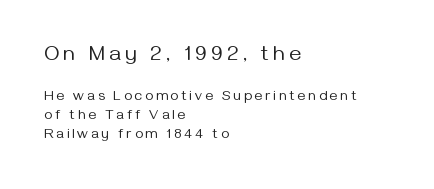
Tracking here is generous; glyphs stand well apart from one another. You can tell it's not italic because the verticals are truly vertical. This reads as an unemphasized weight, regular at the heaviest. Reading down the column, the eye jumps a familiar distance to each next line. Each row of text sits above clean, open space.
